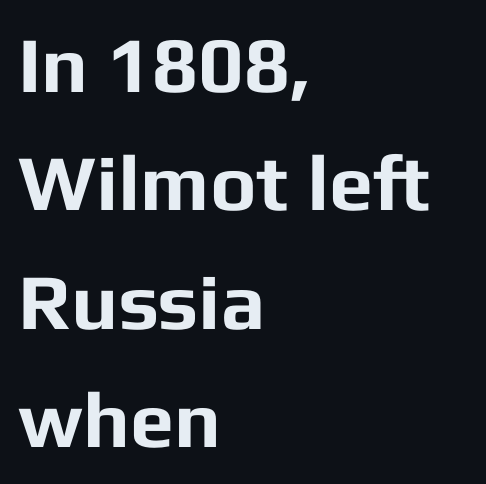
The image shows 79 px bold sans-serif type, upright; set left-aligned, normal line spacing (1.5x), normal letter spacing, not underlined; low stroke contrast and a medium x-height.
